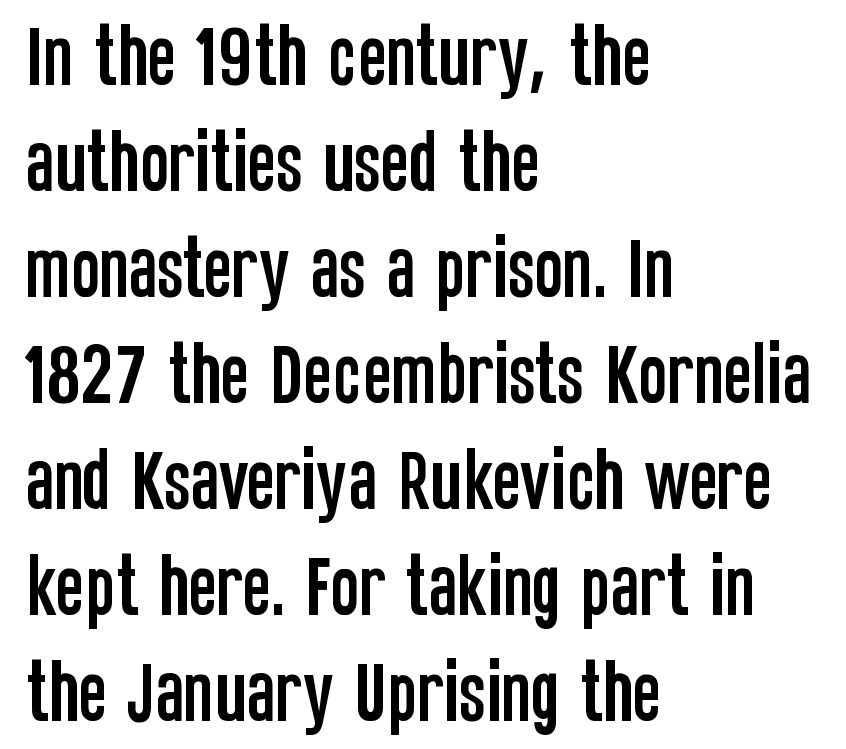
A bare baseline throughout the passage. A typesetter would mark this as roman, not italic. This sample has the flowing, uneven cadence of proportional lettering. The letterforms sit shoulder to shoulder at normal distance.
